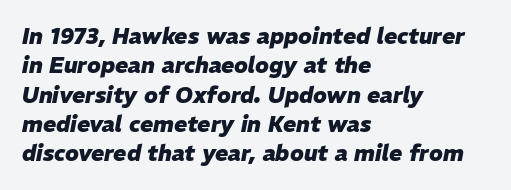
Q: Is the text bold? A: Yes.
Q: Is the text italic (slanted)? A: Yes, it leans right by about 11 degrees.
Q: Is the text underlined? A: No.
Q: How is the paragraph aligned? A: Left-aligned.
Q: Is the spacing between letters normal or unusually wide? A: Normal.
Q: Is the spacing between lines tight, normal or loose? A: Normal.
